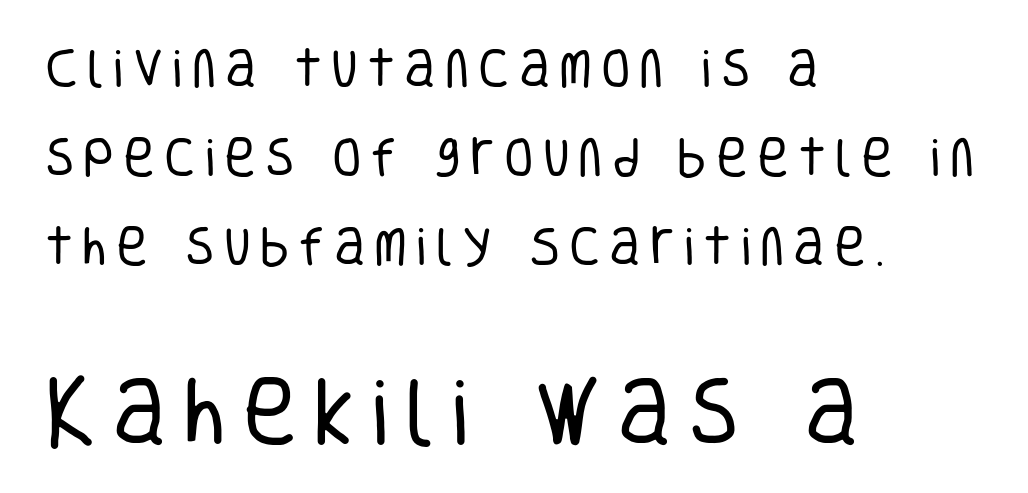
The image shows 75 px regular-weight, condensed sans-serif type, upright; set left-aligned, loose line spacing (2.07x), unusually wide letter spacing (+0.21 em), not underlined; the second (bottom) block is 1.74x larger; low stroke contrast and a large x-height.
